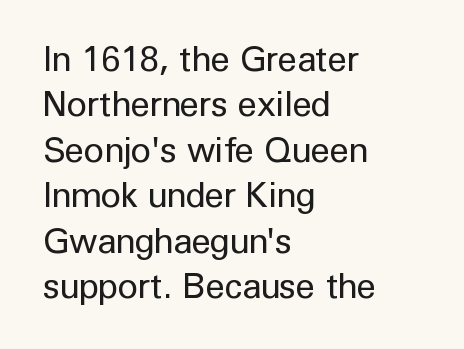
The image shows 35 px regular-weight sans-serif type, upright; set left-aligned, normal line spacing (1.3x), normal letter spacing, not underlined; low stroke contrast and a medium x-height.
